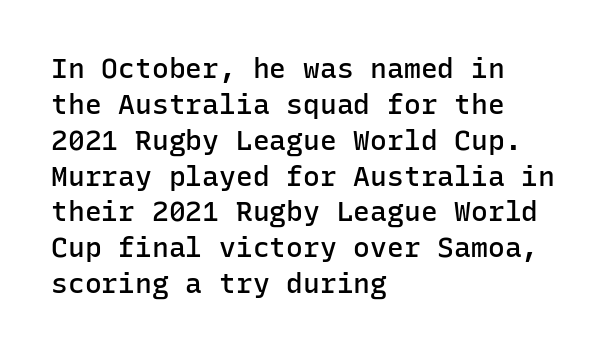
A typesetter would call this monospace, since all characters share one set width. This rendering leaves character spacing at its baseline value. The specimen omits any rule beneath the text block's lines. How would I describe the line gaps? Plain and ordinary. Heft: intermediate — a semibold.
